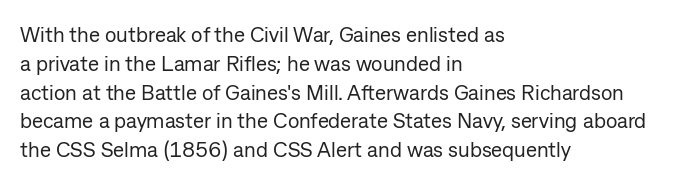
Q: Is the text bold? A: No.
Q: Is the text italic (slanted)? A: No, it is upright.
Q: Is the text underlined? A: No.
Q: How is the paragraph aligned? A: Left-aligned.
Q: Is the spacing between letters normal or unusually wide? A: Normal.
Q: Is the spacing between lines tight, normal or loose? A: Normal.
